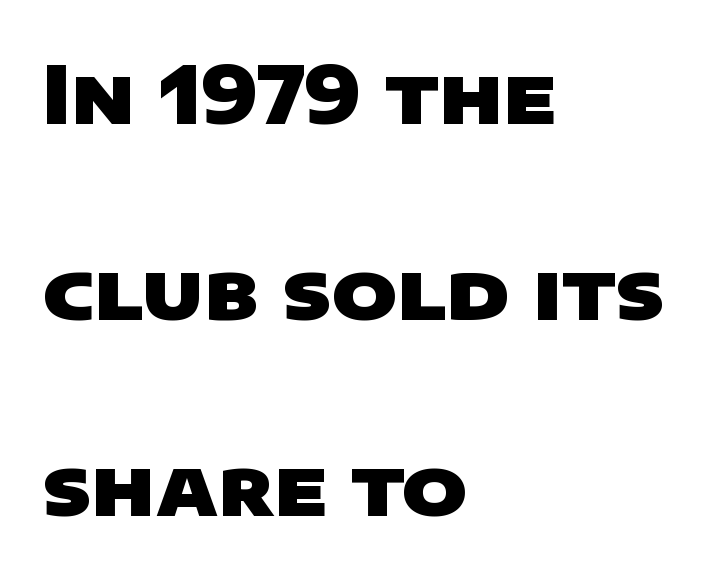
Q: Is the text bold? A: Yes.
Q: Is the typeface a serif or a sans-serif typeface? A: Sans-serif.
Q: Is the text underlined? A: No.
Q: How is the paragraph aligned? A: Left-aligned.
Q: Is the spacing between letters normal or unusually wide? A: Normal.
Q: Is the spacing between lines tight, normal or loose? A: Loose.
Q: Width (condensed, normal, or wide)? A: Wide.
Q: Stroke contrast? A: Low.
Q: x-height? A: Large.
Q: Monospaced? A: No.
